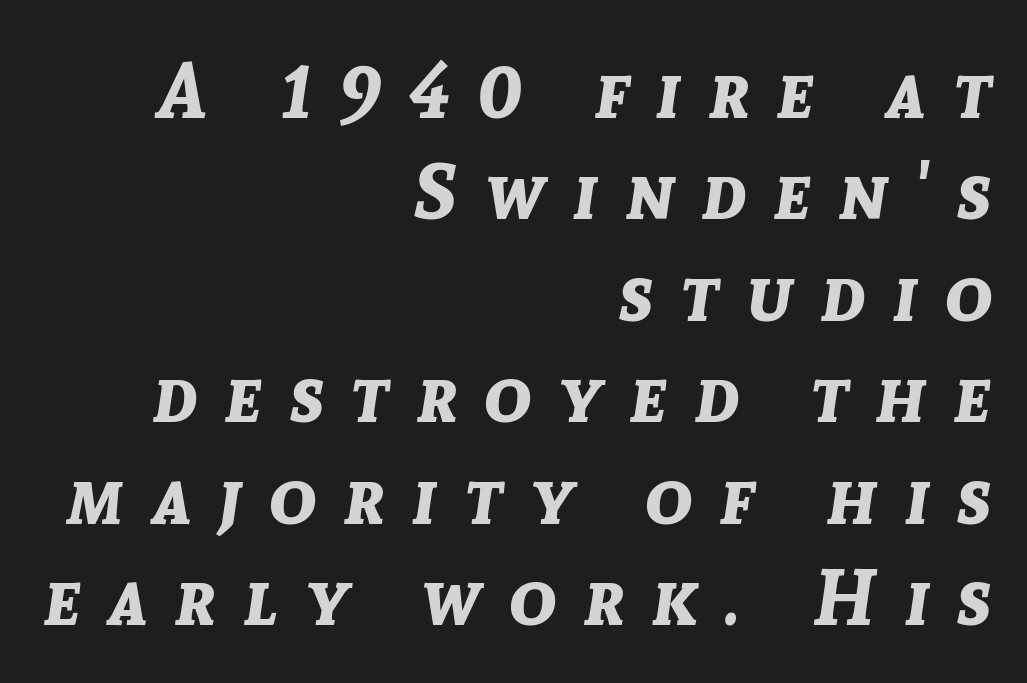
A typesetter would call this proportional, since set widths differ per character. The specimen omits any rule beneath the text block's lines. Reading down the column, the eye jumps a familiar distance to each next line. A typesetter would call this heavily tracked-out type. The rendering applies a slant to the glyphs. Heft: maximum for text — a bold.
